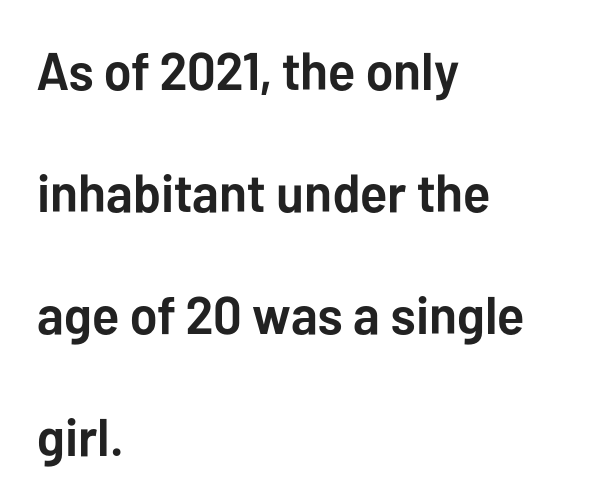
The image shows 53 px semibold sans-serif type, upright; set left-aligned, loose line spacing (2.3x), normal letter spacing, not underlined; low stroke contrast and a medium x-height.
